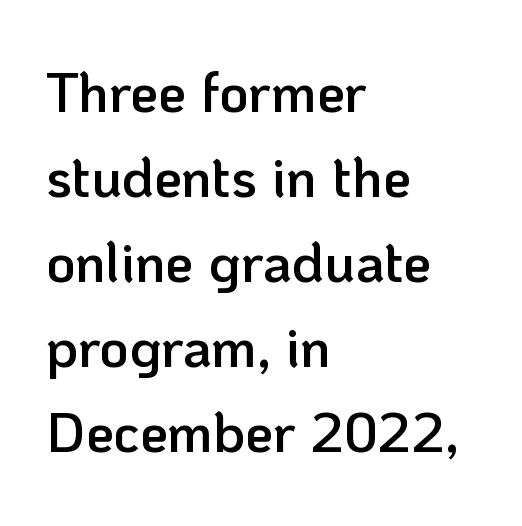
Q: Is the text bold? A: Semi-bold.
Q: Is the text italic (slanted)? A: No, it is upright.
Q: Is the typeface a serif or a sans-serif typeface? A: Sans-serif.
Q: Is the text underlined? A: No.
Q: How is the paragraph aligned? A: Left-aligned.
Q: Is the spacing between letters normal or unusually wide? A: Normal.
Q: Is the spacing between lines tight, normal or loose? A: Normal.
Q: Width (condensed, normal, or wide)? A: Normal.
Q: Stroke contrast? A: Low.
Q: x-height? A: Medium.
Q: Monospaced? A: No.
